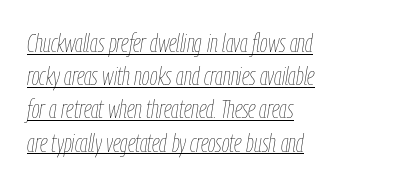
The image shows 25 px text type, italic (leaning right); set left-aligned, normal line spacing (1.33x), normal letter spacing, underlined.
